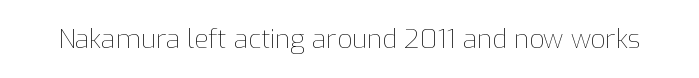
The image shows 26 px text type, upright; set normal letter spacing, not underlined.
